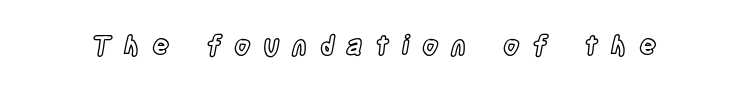
The image shows 26 px text type; set unusually wide letter spacing (+0.49 em), not underlined.
